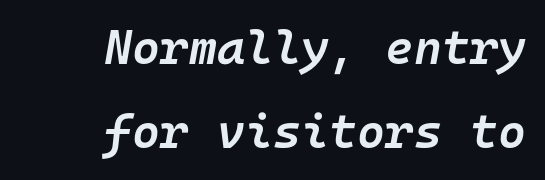
Q: Is the text bold? A: Semi-bold.
Q: Is the text italic (slanted)? A: Yes, it leans right by about 10 degrees.
Q: Is the text underlined? A: No.
Q: How is the paragraph aligned? A: Right-aligned.
Q: Is the spacing between letters normal or unusually wide? A: Normal.
Q: Width (condensed, normal, or wide)? A: Normal.
Q: Stroke contrast? A: Low.
Q: x-height? A: Medium.
Q: Monospaced? A: Yes.
